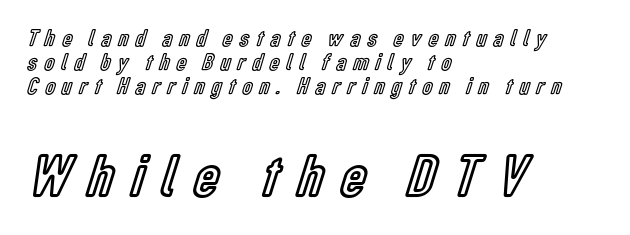
The image shows 61 px condensed type; set left-aligned, tight line spacing (1.0x), unusually wide letter spacing (+0.3 em), not underlined; the second (bottom) block is 2.54x larger; a medium x-height.
